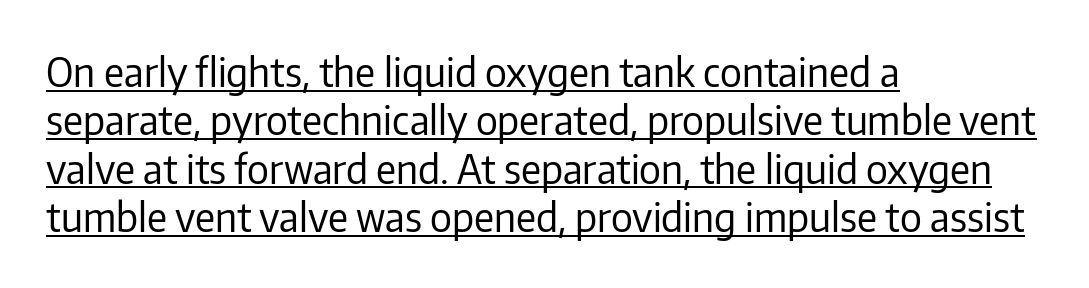
{"serif": "no", "italic": "no", "bold": "no", "weight": "regular", "width": "normal", "stroke_contrast": "low", "x_height": "medium", "monospaced": "no", "underline": "yes", "align": "left", "line_spacing_ratio": 1.24, "letter_spacing": "normal", "letter_spacing_em": 0.0, "glyph_px": 39}
